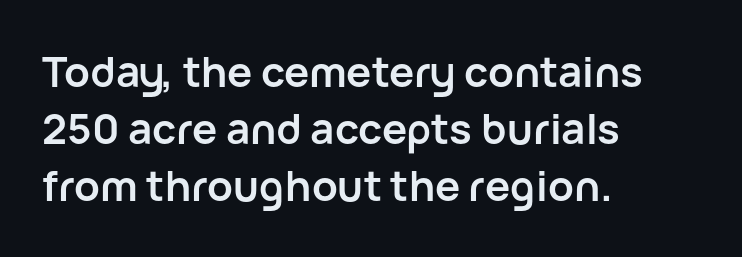
Vertical spacing — default. Tracking value appears to be zero — textbook default spacing. The font is running at its bold setting. Observe the absence of serifs on each vertical stroke in this sample. Proportional: the letters do not fall into vertical columns. The rag falls on the right side of this text block.
